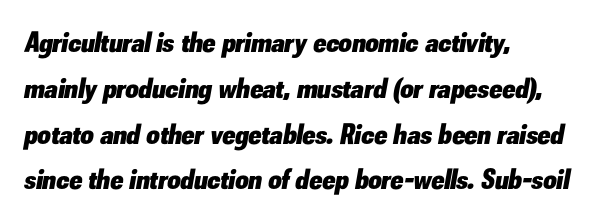
{"italic": "yes", "lean": "right", "slant_degrees": 10, "bold": "yes", "weight": "heavy", "width": "normal", "stroke_contrast": "low", "x_height": "small", "monospaced": "no", "underline": "no", "align": "left", "line_spacing": "normal", "line_spacing_ratio": 1.58, "letter_spacing": "normal", "letter_spacing_em": 0.0, "glyph_px": 29}
